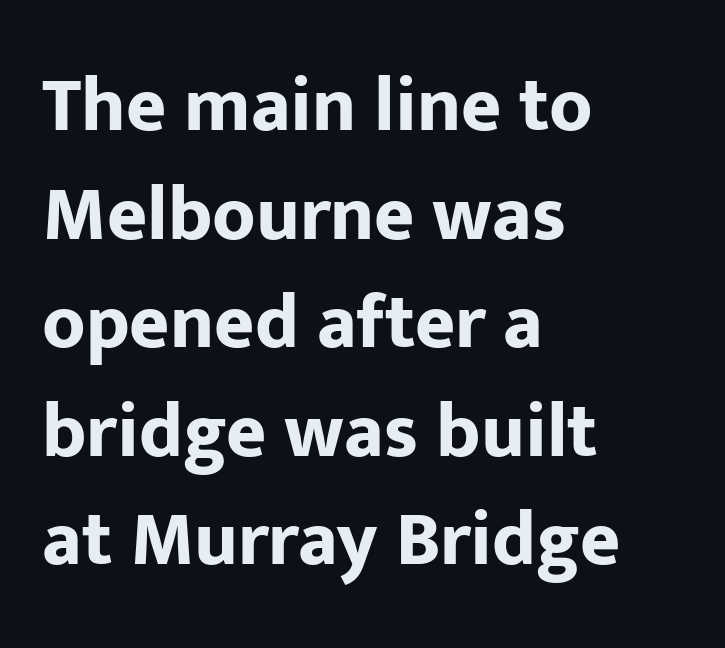
The image shows 77 px bold sans-serif type, upright; set left-aligned, normal line spacing (1.41x), normal letter spacing, not underlined; low stroke contrast and a medium x-height.
